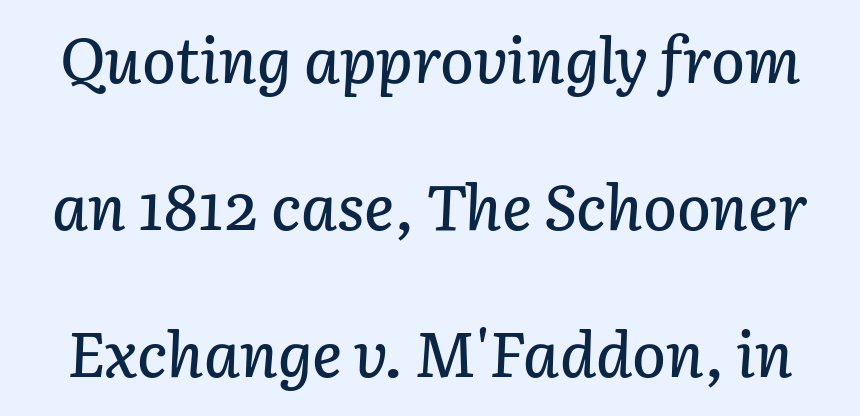
{"italic": "yes", "lean": "right", "slant_degrees": 3, "width": "normal", "stroke_contrast": "low", "x_height": "medium", "monospaced": "no", "underline": "no", "line_spacing": "loose", "line_spacing_ratio": 2.33, "letter_spacing": "normal", "letter_spacing_em": 0.0, "glyph_px": 63}
